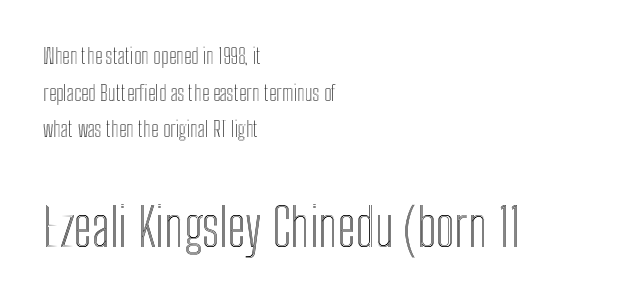
The image shows 52 px condensed type, upright; set left-aligned, line spacing 1.75x, normal letter spacing, not underlined; the second (bottom) block is 2.48x larger; a medium x-height.
